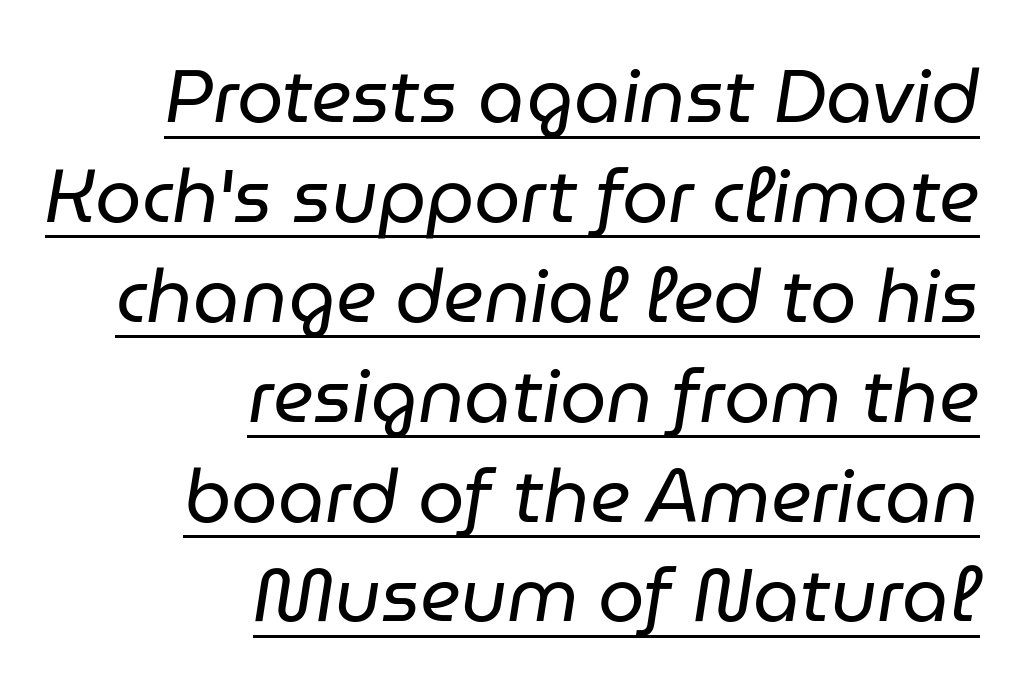
The image shows 74 px regular-weight type, italic (leaning right); set right-aligned, normal line spacing (1.35x), normal letter spacing, underlined; low stroke contrast and a medium x-height.
